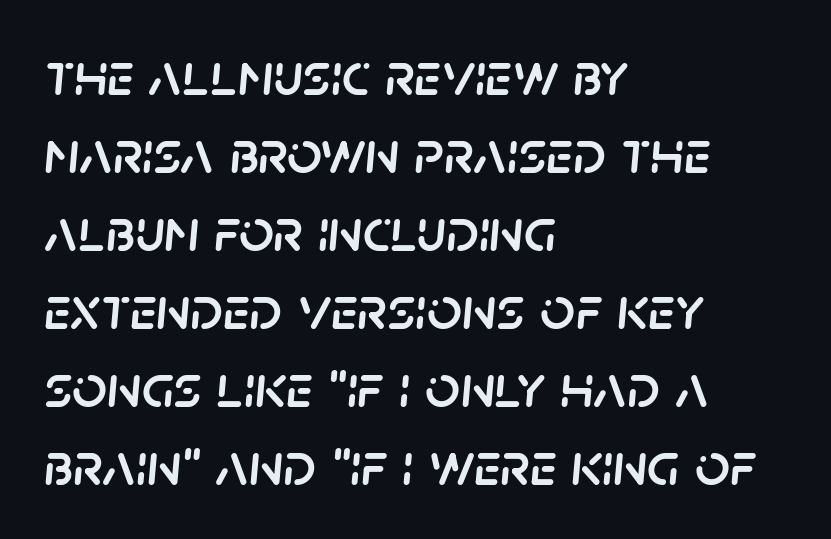
{"italic": "yes", "lean": "right", "slant_degrees": 5, "width": "normal", "stroke_contrast": "low", "x_height": "large", "monospaced": "no", "underline": "no", "align": "left", "line_spacing": "normal", "line_spacing_ratio": 1.28, "letter_spacing": "normal", "letter_spacing_em": 0.0, "glyph_px": 61}
